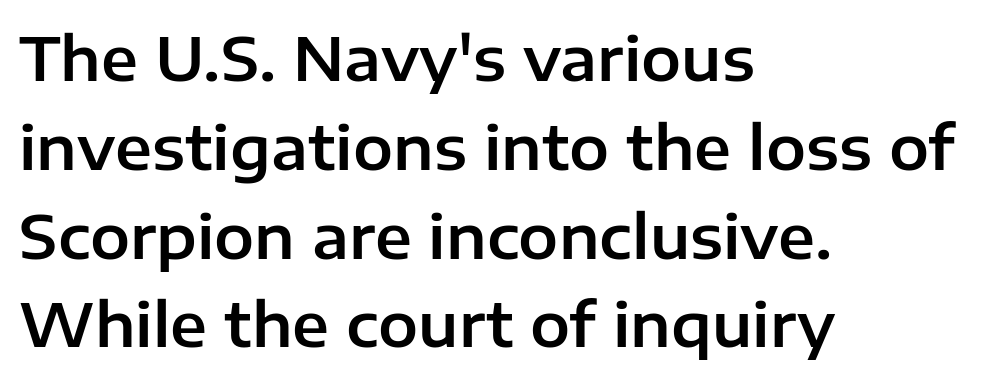
{"serif": "no", "italic": "no", "width": "normal", "stroke_contrast": "low", "x_height": "medium", "monospaced": "no", "underline": "no", "align": "left", "line_spacing": "normal", "line_spacing_ratio": 1.48, "letter_spacing": "normal", "letter_spacing_em": 0.0, "glyph_px": 60}
